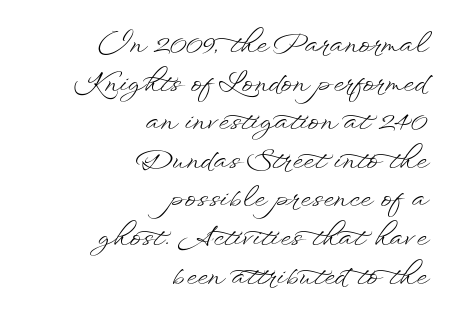
Q: Is the text bold? A: No.
Q: Is the text italic (slanted)? A: Yes.
Q: Is the text underlined? A: No.
Q: How is the paragraph aligned? A: Right-aligned.
Q: Is the spacing between letters normal or unusually wide? A: Normal.
Q: Is the spacing between lines tight, normal or loose? A: Normal.
